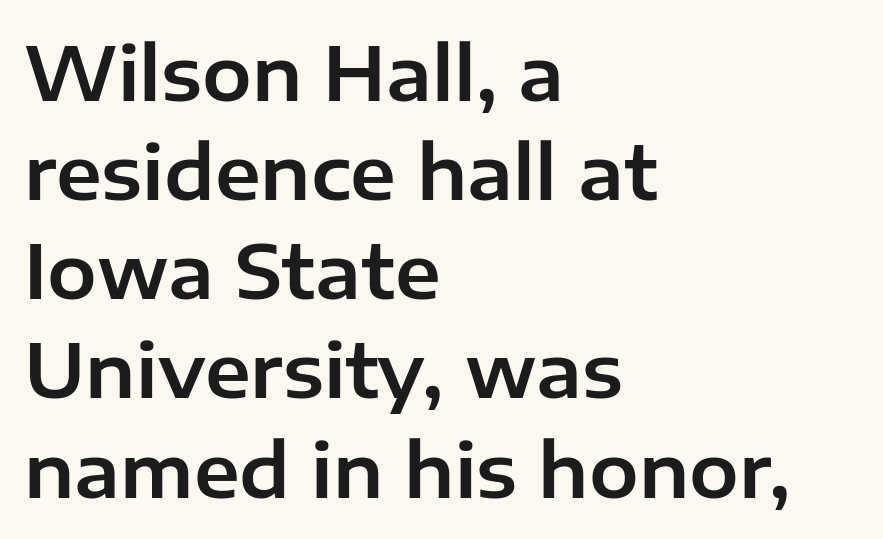
{"serif": "no", "italic": "no", "width": "normal", "stroke_contrast": "low", "x_height": "medium", "monospaced": "no", "underline": "no", "align": "left", "line_spacing": "normal", "line_spacing_ratio": 1.34, "letter_spacing": "normal", "letter_spacing_em": 0.0, "glyph_px": 74}
